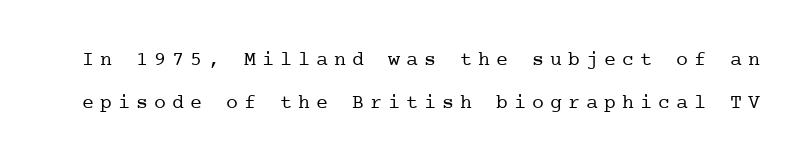
The image shows 20 px text type, upright; set loose line spacing (2.14x), unusually wide letter spacing (+0.3 em), not underlined.
